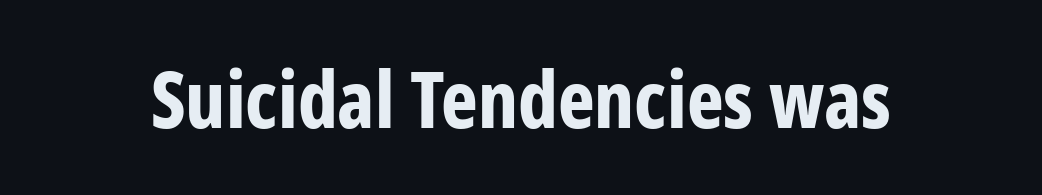
Q: Is the text bold? A: Yes.
Q: Is the text italic (slanted)? A: No, it is upright.
Q: Is the typeface a serif or a sans-serif typeface? A: Sans-serif.
Q: Is the text underlined? A: No.
Q: Is the spacing between letters normal or unusually wide? A: Normal.
Q: Width (condensed, normal, or wide)? A: Condensed.
Q: Stroke contrast? A: Low.
Q: x-height? A: Medium.
Q: Monospaced? A: No.
